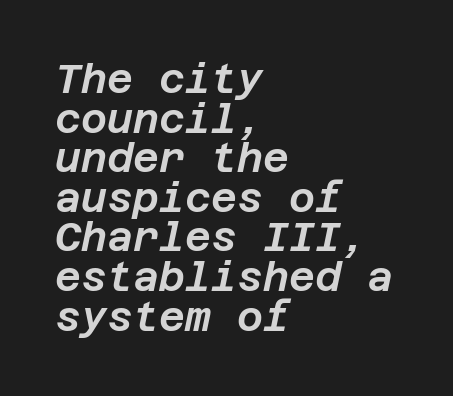
{"italic": "yes", "lean": "right", "slant_degrees": 12, "width": "normal", "stroke_contrast": "low", "x_height": "large", "underline": "no", "align": "left", "line_spacing": "tight", "line_spacing_ratio": 0.99, "letter_spacing": "normal", "letter_spacing_em": 0.0, "glyph_px": 40}
